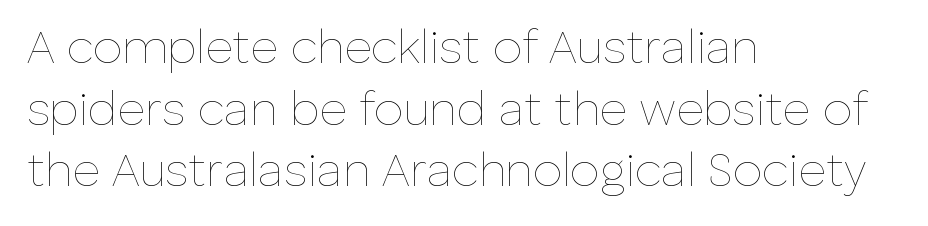
{"italic": "no", "bold": "no", "weight": "thin", "width": "normal", "stroke_contrast": "low", "x_height": "medium", "monospaced": "no", "underline": "no", "align": "left", "line_spacing": "normal", "line_spacing_ratio": 1.31, "letter_spacing": "normal", "letter_spacing_em": 0.0, "glyph_px": 47}
